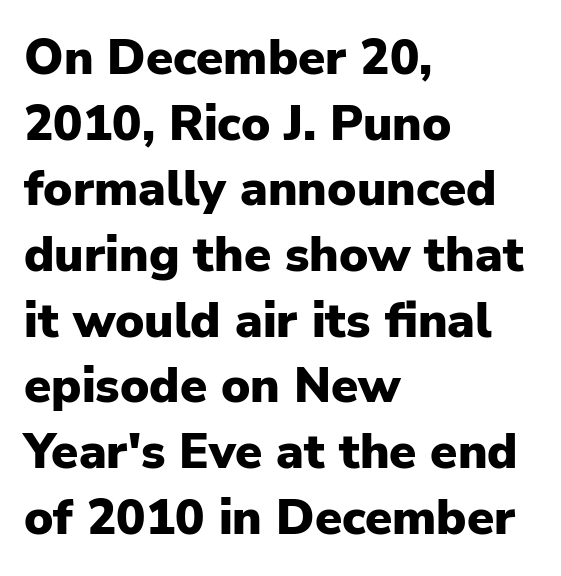
{"serif": "no", "italic": "no", "bold": "yes", "weight": "heavy", "width": "normal", "stroke_contrast": "low", "x_height": "medium", "monospaced": "no", "underline": "no", "align": "left", "line_spacing": "normal", "line_spacing_ratio": 1.34, "letter_spacing": "normal", "letter_spacing_em": 0.0, "glyph_px": 49}
